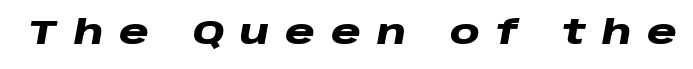
The image shows 34 px heavy, wide type, italic (leaning right); set unusually wide letter spacing (+0.47 em), not underlined; low stroke contrast and a large x-height.
